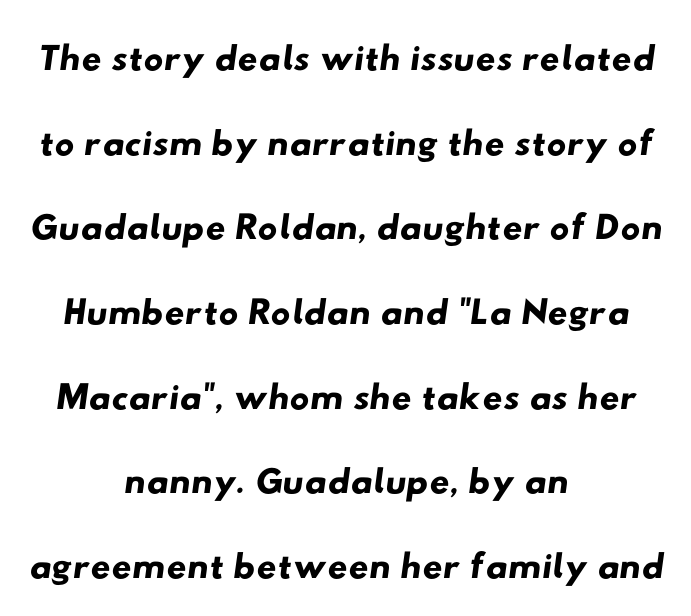
The image shows 55 px wide sans-serif type; set centered, normal line spacing (1.54x), normal letter spacing, not underlined; low stroke contrast and a small x-height.
